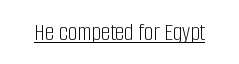
Q: Is the text bold? A: No.
Q: Is the text italic (slanted)? A: No, it is upright.
Q: Is the text underlined? A: Yes.
Q: Is the spacing between letters normal or unusually wide? A: Normal.
